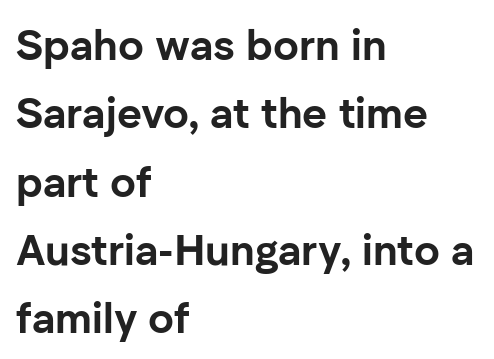
Q: Is the text bold? A: Yes.
Q: Is the text italic (slanted)? A: No, it is upright.
Q: Is the typeface a serif or a sans-serif typeface? A: Sans-serif.
Q: Is the text underlined? A: No.
Q: How is the paragraph aligned? A: Left-aligned.
Q: Is the spacing between letters normal or unusually wide? A: Normal.
Q: Is the spacing between lines tight, normal or loose? A: Normal.
Q: Width (condensed, normal, or wide)? A: Normal.
Q: Stroke contrast? A: Low.
Q: x-height? A: Medium.
Q: Monospaced? A: No.
